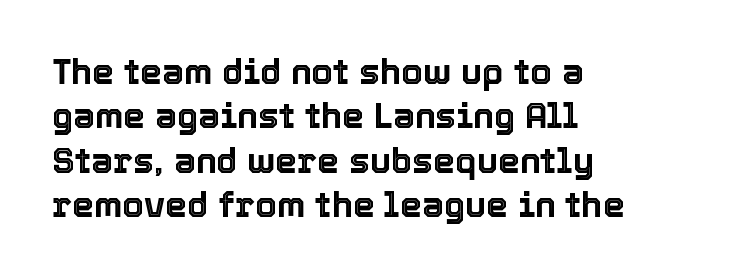
No word sits above an underline. When letters stand straight like this, we call the style roman or upright. The paragraph has a hard left edge and a soft right edge. Leading matches the norm, producing a regular column. These lines are rendered in a variable-pitch font.
